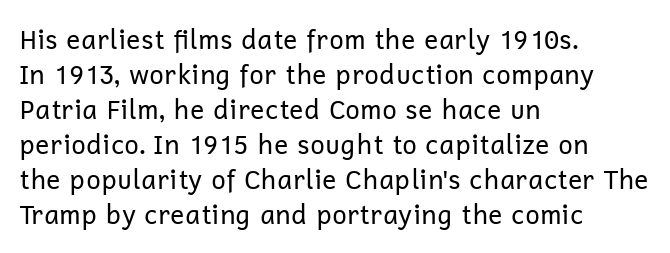
How are the letters spaced? Ordinarily, with no added tracking. Has an underline been added? It has not. Honestly, the row spacing looks completely unremarkable. The font is comparable to plain body text, perhaps lighter. Visually the block forms a straight wall on the left and a jagged coastline on the right.
